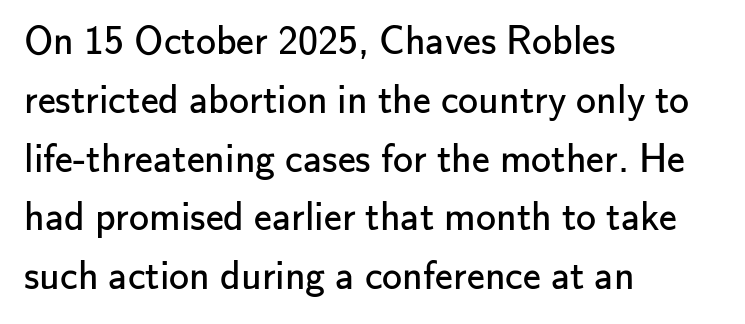
Q: Is the text bold? A: No.
Q: Is the text italic (slanted)? A: No, it is upright.
Q: Is the typeface a serif or a sans-serif typeface? A: Sans-serif.
Q: Is the text underlined? A: No.
Q: How is the paragraph aligned? A: Left-aligned.
Q: Is the spacing between letters normal or unusually wide? A: Normal.
Q: Is the spacing between lines tight, normal or loose? A: Normal.
Q: Width (condensed, normal, or wide)? A: Normal.
Q: Stroke contrast? A: Low.
Q: x-height? A: Small.
Q: Monospaced? A: No.
